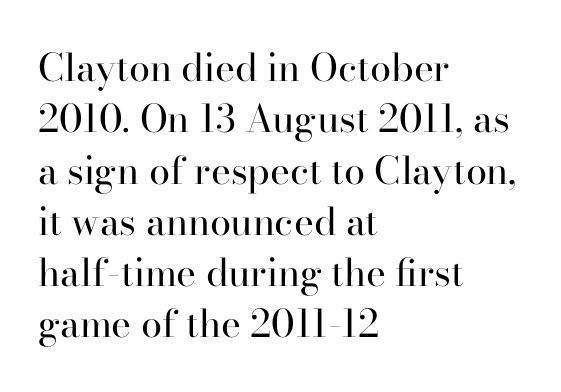
The image shows 38 px regular-weight serif type, upright; set left-aligned, normal line spacing (1.35x), normal letter spacing, not underlined; high stroke contrast and a small x-height.
